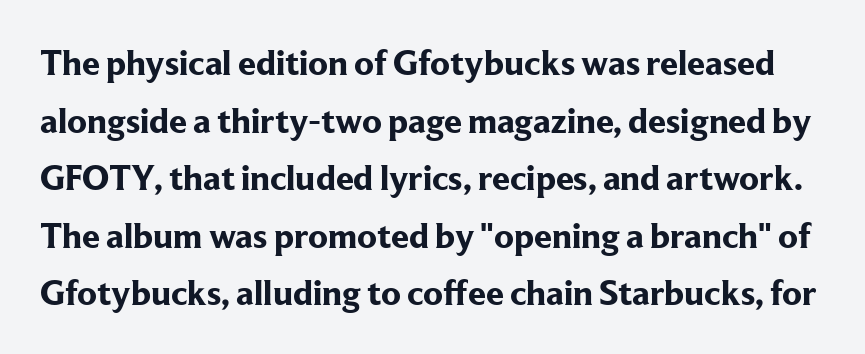
To sum up the face: it has serifs. A typesetter would call this zero additional tracking. Italic? Not at all — the glyphs are vertical. Students, observe: this is what conventionally led text looks like.
